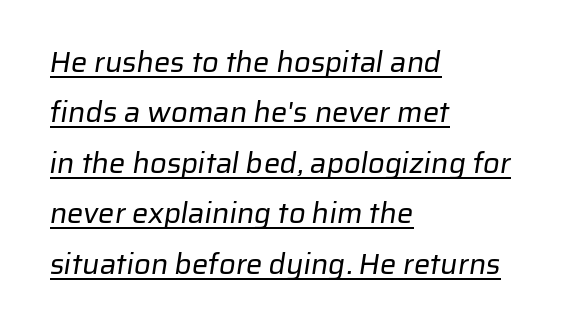
{"serif": "no", "bold": "no", "weight": "regular", "width": "normal", "stroke_contrast": "low", "x_height": "medium", "monospaced": "no", "underline": "yes", "align": "left", "line_spacing_ratio": 1.74, "letter_spacing": "normal", "letter_spacing_em": 0.0, "glyph_px": 29}
